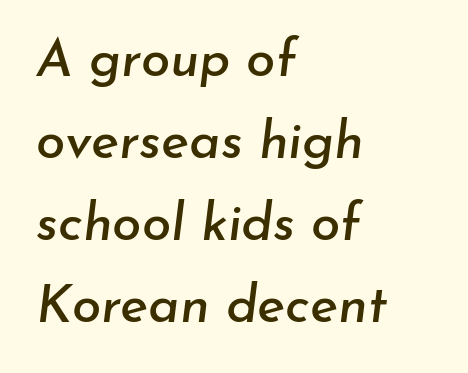
The image shows 53 px text type, italic (leaning right); set left-aligned, normal line spacing (1.55x), normal letter spacing, not underlined; low stroke contrast and a small x-height.
